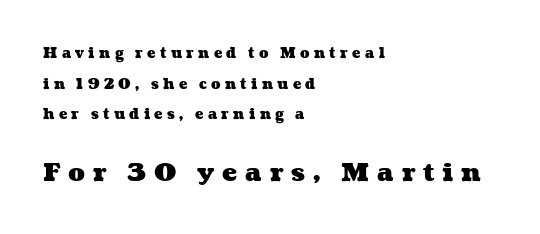
The image shows 25 px bold type; set left-aligned, loose line spacing (2.19x), unusually wide letter spacing (+0.31 em), not underlined; the second (bottom) block is 1.79x larger.
